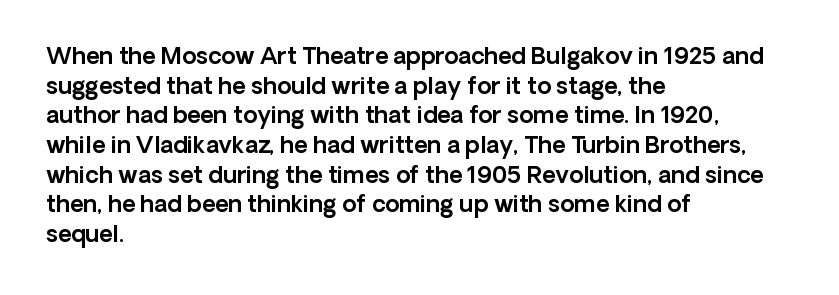
The image shows 23 px text type, upright; set left-aligned, normal line spacing (1.29x), normal letter spacing, not underlined.
